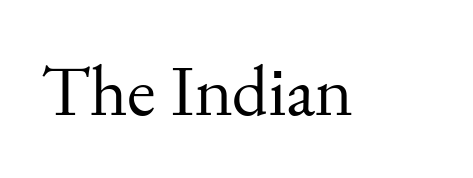
The image shows 73 px regular-weight serif type, upright; set normal letter spacing, not underlined; medium stroke contrast and a small x-height.
